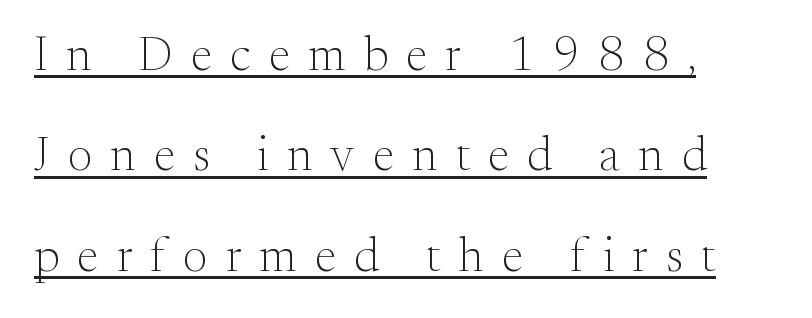
The image shows 48 px light serif type, upright; set left-aligned, loose line spacing (2.09x), unusually wide letter spacing (+0.38 em), underlined; medium stroke contrast and a small x-height.
